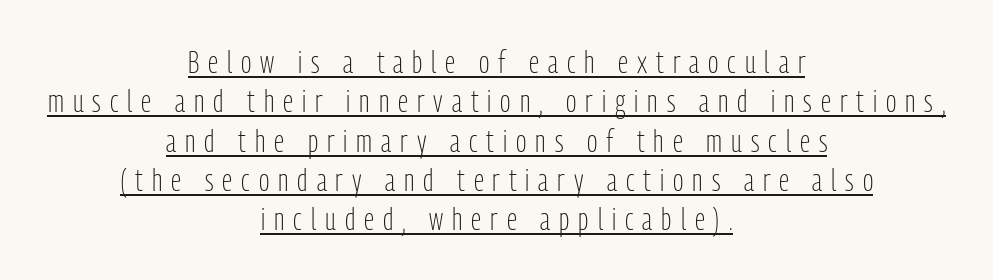
Q: Is the text bold? A: No.
Q: Is the text italic (slanted)? A: No, it is upright.
Q: Is the typeface a serif or a sans-serif typeface? A: Sans-serif.
Q: Is the text underlined? A: Yes.
Q: How is the paragraph aligned? A: Centered.
Q: Is the spacing between letters normal or unusually wide? A: Unusually wide.
Q: Is the spacing between lines tight, normal or loose? A: Normal.
Q: Width (condensed, normal, or wide)? A: Condensed.
Q: Stroke contrast? A: Low.
Q: x-height? A: Medium.
Q: Monospaced? A: No.
